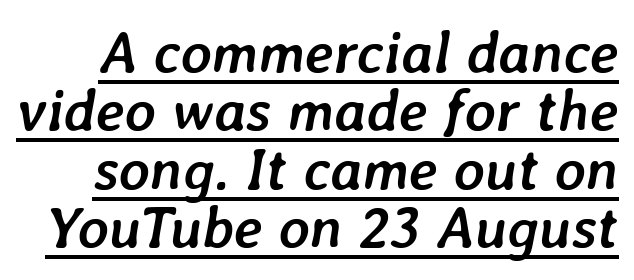
The image shows 59 px semibold type, italic (leaning right); set tight line spacing (0.99x), normal letter spacing, underlined; low stroke contrast and a medium x-height.
